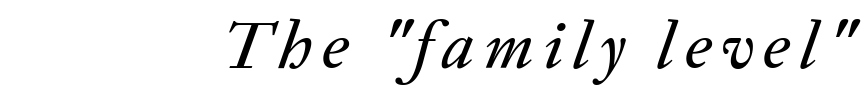
{"italic": "yes", "lean": "right", "slant_degrees": 20, "width": "normal", "stroke_contrast": "medium", "x_height": "medium", "monospaced": "no", "underline": "no", "glyph_px": 67}
